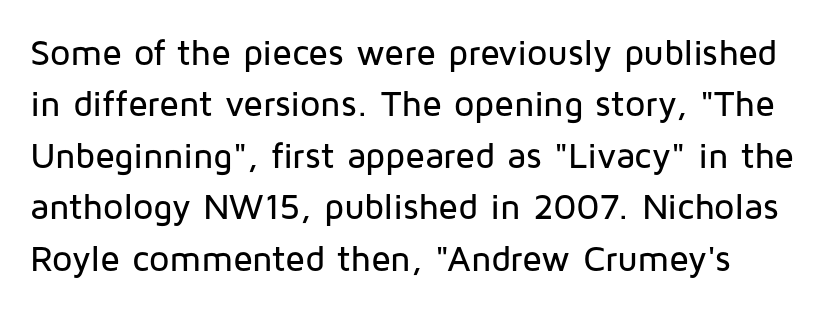
Q: Is the text italic (slanted)? A: No, it is upright.
Q: Is the typeface a serif or a sans-serif typeface? A: Sans-serif.
Q: Is the text underlined? A: No.
Q: Is the spacing between letters normal or unusually wide? A: Normal.
Q: Is the spacing between lines tight, normal or loose? A: Normal.
Q: Width (condensed, normal, or wide)? A: Normal.
Q: Stroke contrast? A: Low.
Q: x-height? A: Medium.
Q: Monospaced? A: No.
